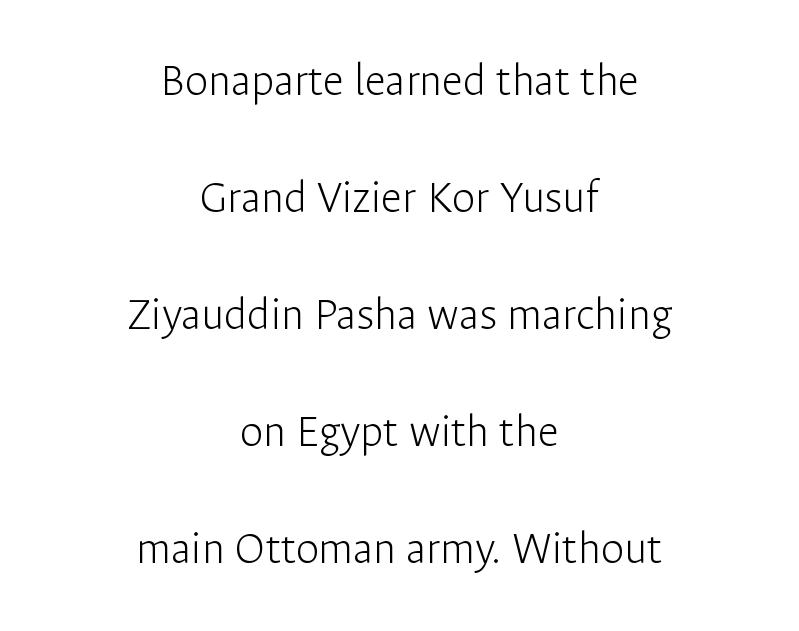
How are the letters spaced? Ordinarily, with no added tracking. Spacing verdict: proportional, widths tailored to each character. Stroke thickness stays within the range of a standard reading face or lighter. Where is the straight margin? There isn't one; the lines are centered. Descender tails drop into unmarked territory. Check where the strokes stop: nothing finishes them off — pure sans.
